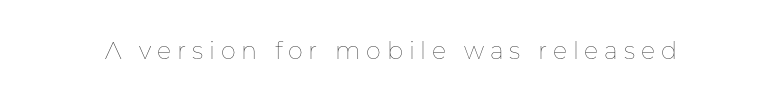
{"italic": "no", "bold": "no", "underline": "no", "letter_spacing": "wide", "letter_spacing_em": 0.24, "glyph_px": 24}
